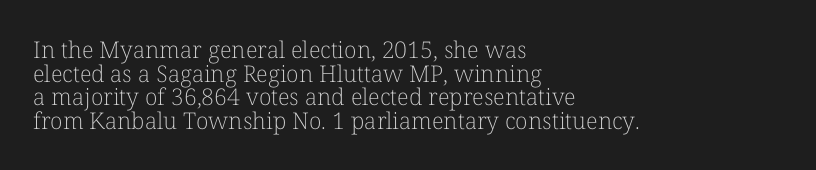
The leading is snug, giving the passage a crowded texture. The font sits on the lighter half of the weight spectrum, regular included. The text block is weighted toward the left margin, trailing off unevenly rightward. Does the lettering tilt? It doesn't — this is upright.
